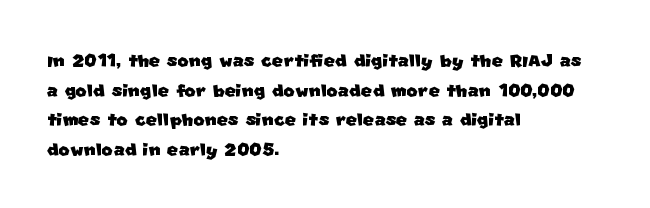
Check under the words: just untouched page. No extra tracking has been applied to these lines. Is the block centered? No — it sits flush against the left margin.
